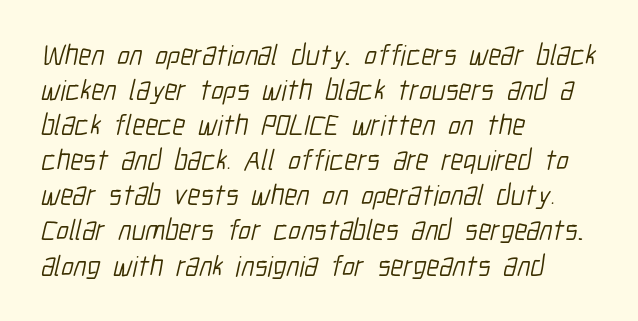
{"serif": "no", "bold": "no", "weight": "light", "width": "condensed", "stroke_contrast": "low", "x_height": "medium", "monospaced": "no", "underline": "no", "align": "left", "line_spacing_ratio": 1.21, "letter_spacing": "normal", "letter_spacing_em": 0.0, "glyph_px": 29}
